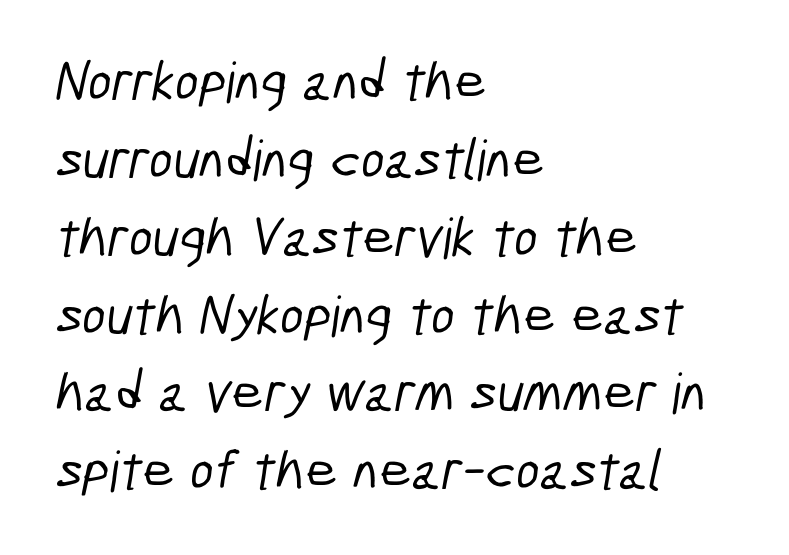
Is the letter spacing exaggerated? No — it looks like the ordinary default. The characters display no serif detailing; their extremities are plain. This sample is left-justified, so line endings fall wherever the words run out. Students, observe: this is what conventionally led text looks like. Just letters on the line, the space beneath them empty. The face used here is proportionally spaced, like ordinary book or web type.
